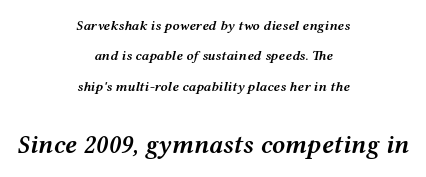
The rendering positions every line midway between the sides. Check under the words: just untouched page. Here the glyphs are tracked normally, forming tight word shapes. If you measured baseline to baseline, you'd find a long distance.
